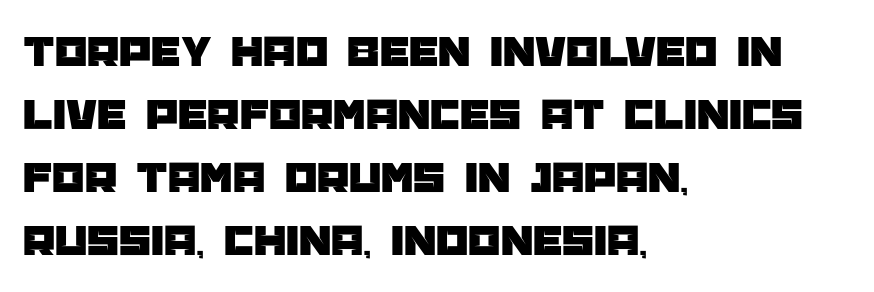
{"serif": "no", "italic": "no", "width": "normal", "stroke_contrast": "low", "x_height": "large", "monospaced": "no", "underline": "no", "align": "left", "line_spacing": "normal", "line_spacing_ratio": 1.37, "letter_spacing": "normal", "letter_spacing_em": 0.0, "glyph_px": 46}
